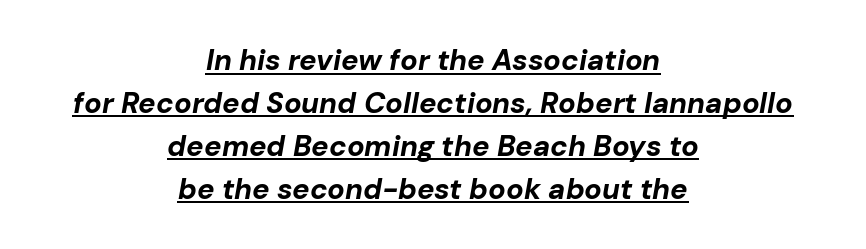
Line starts and ends both wander, symmetrically. Honestly, the letter spacing is just normal — you wouldn't notice it. These lines were composed using italics. Evenly set lines give the paragraph a standard silhouette.
